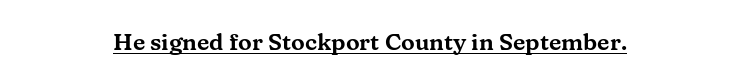
The passage shown is underscored from start to finish. Look at the tracking — it's just the regular setting, nothing added. The compositor balanced each line on the midline. This sample uses an upright cut, with every glyph sitting square on the baseline.
